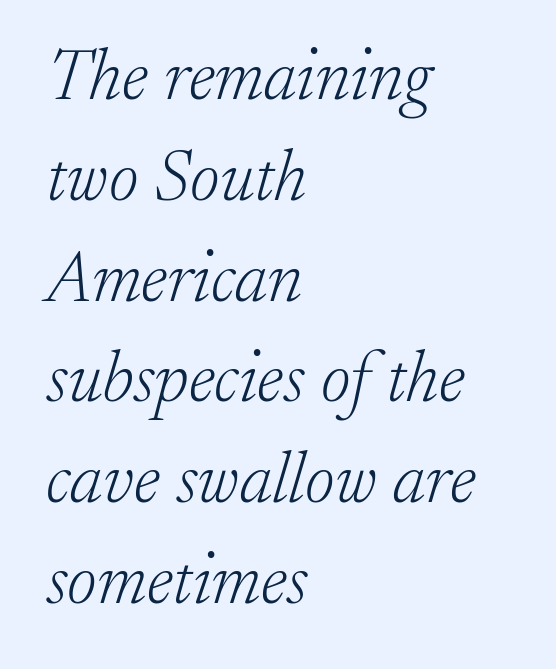
{"serif": "yes", "italic": "yes", "lean": "right", "slant_degrees": 17, "bold": "no", "weight": "light", "width": "normal", "stroke_contrast": "low", "x_height": "small", "monospaced": "no", "underline": "no", "align": "left", "line_spacing": "normal", "line_spacing_ratio": 1.4, "letter_spacing": "normal", "letter_spacing_em": 0.0, "glyph_px": 72}
